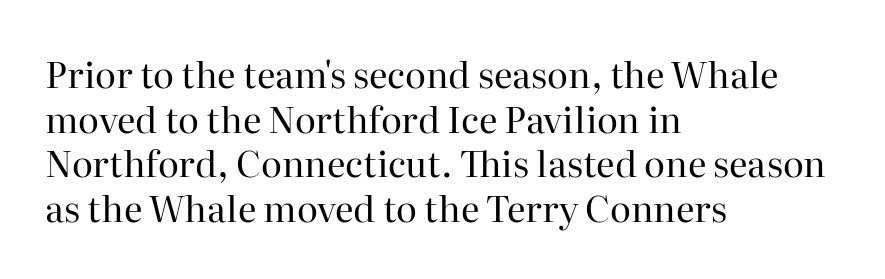
Stroke terminals: seriffed. Is the stroke heavy? The answer is a plain regular-or-lighter. Caption: multi-line text, flush left, ragged right. Characters remain perfectly vertical along every line. No word sits above an underline.
